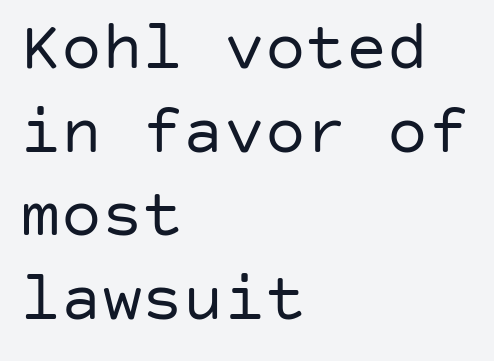
The image shows 68 px regular-weight sans-serif type, upright; set left-aligned, line spacing 1.23x, normal letter spacing, not underlined; low stroke contrast and a large x-height.
